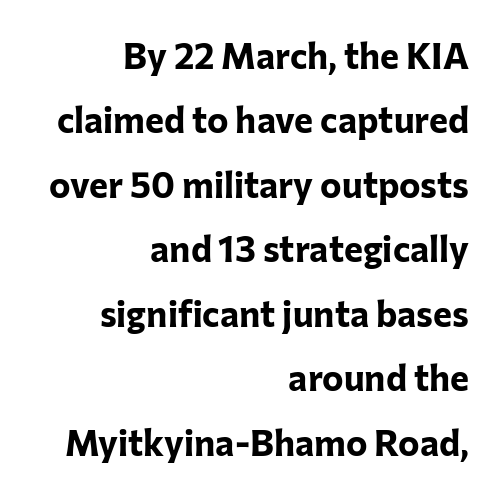
{"serif": "no", "italic": "no", "bold": "yes", "weight": "bold", "width": "normal", "stroke_contrast": "low", "x_height": "medium", "monospaced": "no", "underline": "no", "align": "right", "line_spacing_ratio": 1.79, "letter_spacing": "normal", "letter_spacing_em": 0.0, "glyph_px": 36}
